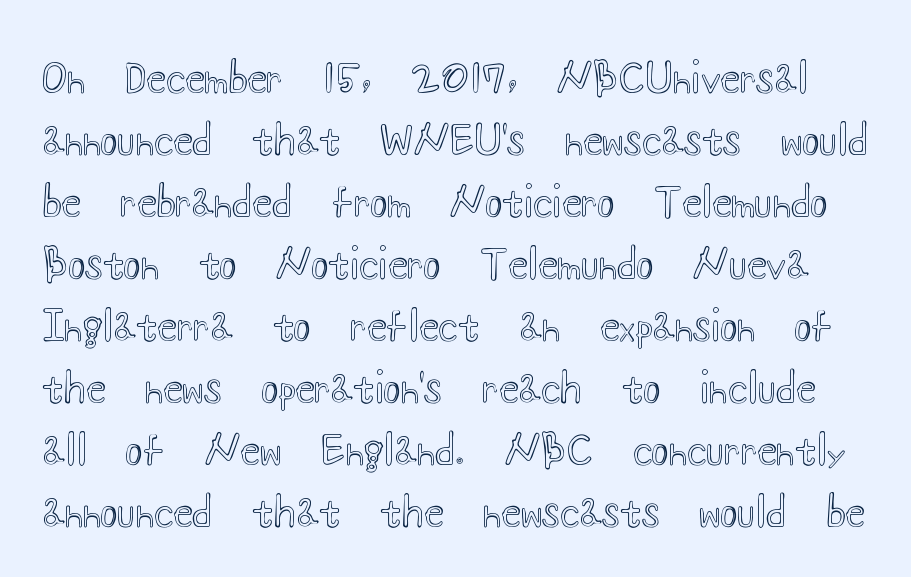
Q: Is the text italic (slanted)? A: No, it is upright.
Q: Is the text underlined? A: No.
Q: Is the spacing between letters normal or unusually wide? A: Normal.
Q: Is the spacing between lines tight, normal or loose? A: Normal.
Q: Width (condensed, normal, or wide)? A: Wide.
Q: x-height? A: Small.
Q: Monospaced? A: No.
